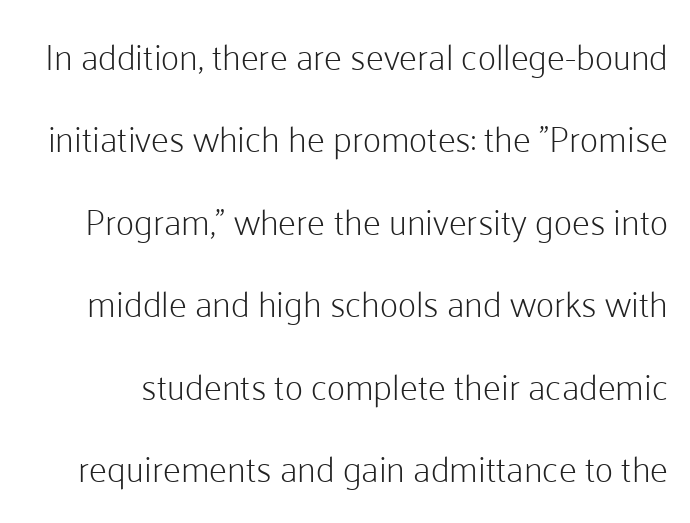
The image shows 36 px light sans-serif type, upright; set loose line spacing (2.29x), normal letter spacing, not underlined; low stroke contrast and a medium x-height.
